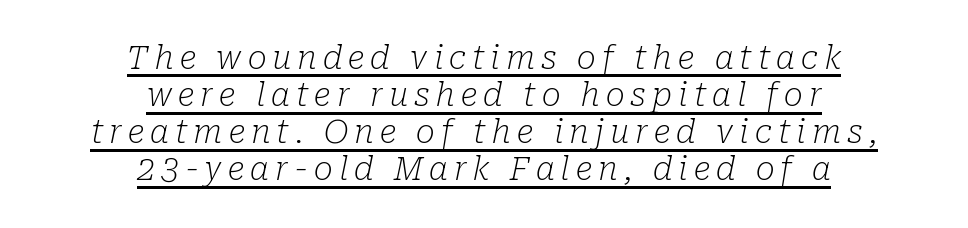
{"serif": "yes", "italic": "yes", "lean": "right", "slant_degrees": 10, "bold": "no", "weight": "light", "width": "normal", "stroke_contrast": "low", "x_height": "medium", "monospaced": "no", "underline": "yes", "align": "center", "line_spacing_ratio": 1.16, "glyph_px": 32}
